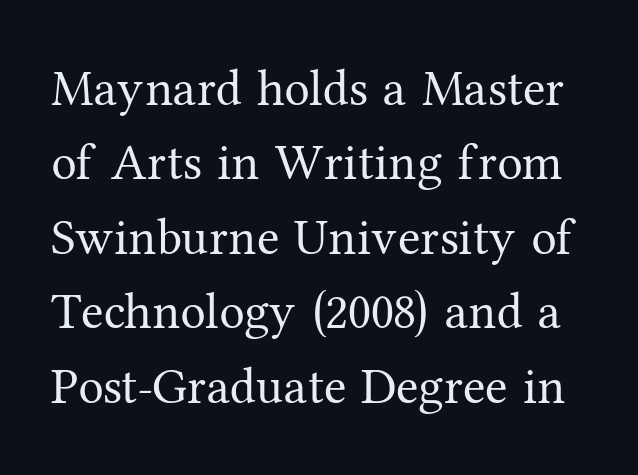
{"serif": "yes", "italic": "no", "bold": "no", "weight": "regular", "width": "normal", "stroke_contrast": "medium", "x_height": "medium", "monospaced": "no", "underline": "no", "line_spacing": "normal", "line_spacing_ratio": 1.46, "letter_spacing": "normal", "letter_spacing_em": 0.0, "glyph_px": 51}
